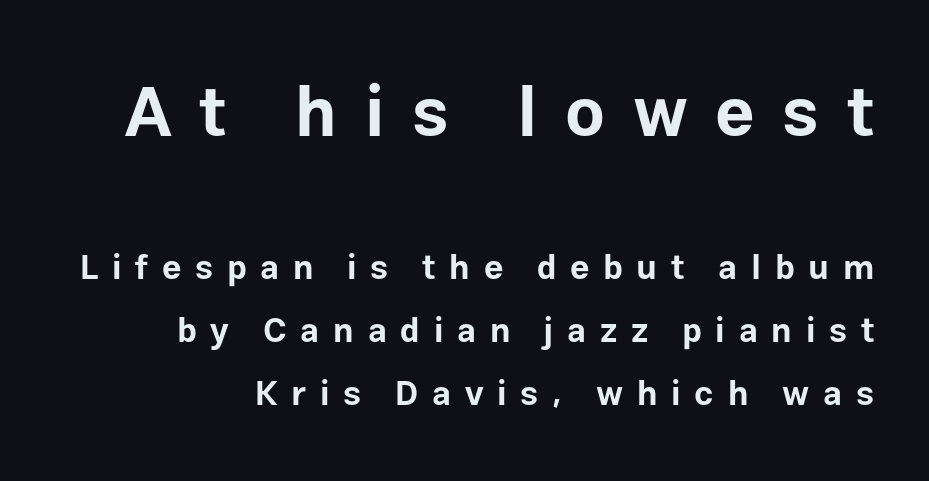
A student would notice the top passage is typeset larger than what follows. Honestly, the letter spacing is so wide it's the main thing you notice. Weight check: bold — yes, fully. Varying glyph widths throughout — classic text-font behaviour.
